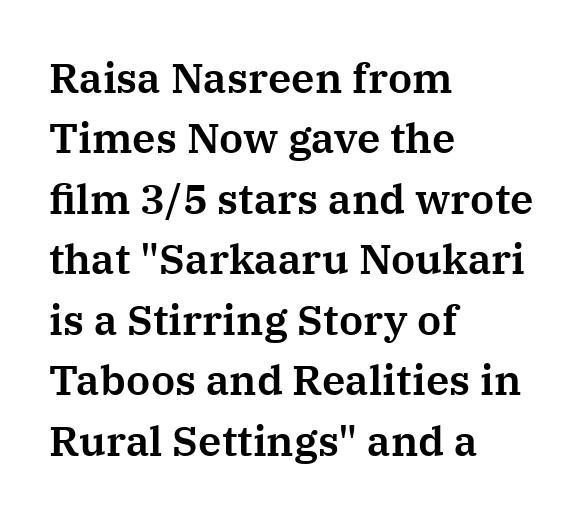
The lines are quadded left. This sample has the flowing, uneven cadence of proportional lettering. The rendering keeps characters at their native spacing. Quick note: interline space is typical. Ordinary non-slanted type is in use. In terms of letterform style, serifs are clearly present.
